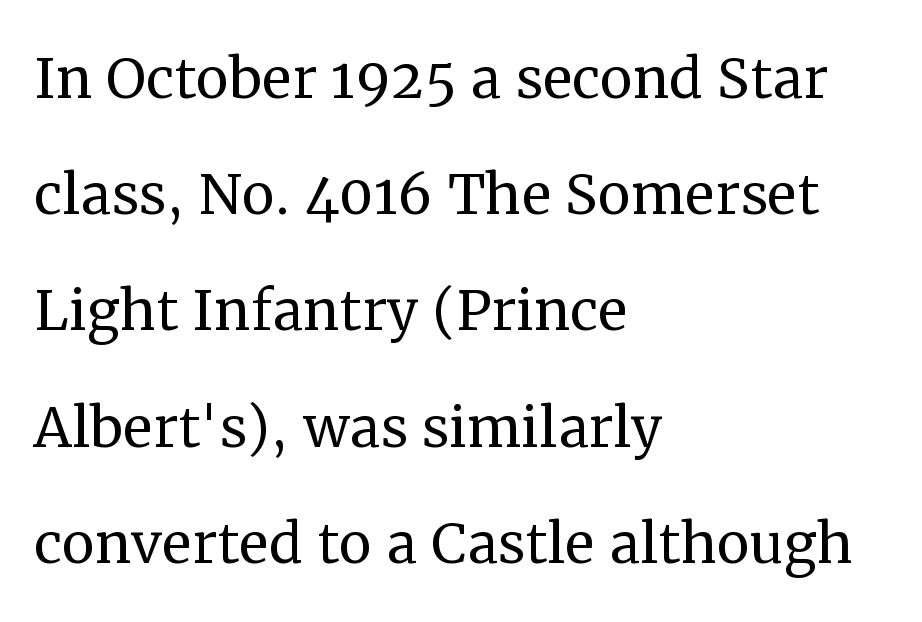
Q: Is the text bold? A: No.
Q: Is the text italic (slanted)? A: No, it is upright.
Q: Is the typeface a serif or a sans-serif typeface? A: Serif.
Q: Is the text underlined? A: No.
Q: How is the paragraph aligned? A: Left-aligned.
Q: Is the spacing between letters normal or unusually wide? A: Normal.
Q: Is the spacing between lines tight, normal or loose? A: Normal.
Q: Width (condensed, normal, or wide)? A: Normal.
Q: Stroke contrast? A: Medium.
Q: x-height? A: Medium.
Q: Monospaced? A: No.
